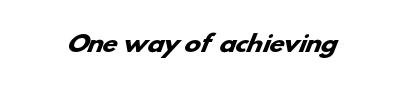
Does extra space separate the letters? No, they use regular spacing. Quick note: underline off. This is heavy type, rendered in bold.
